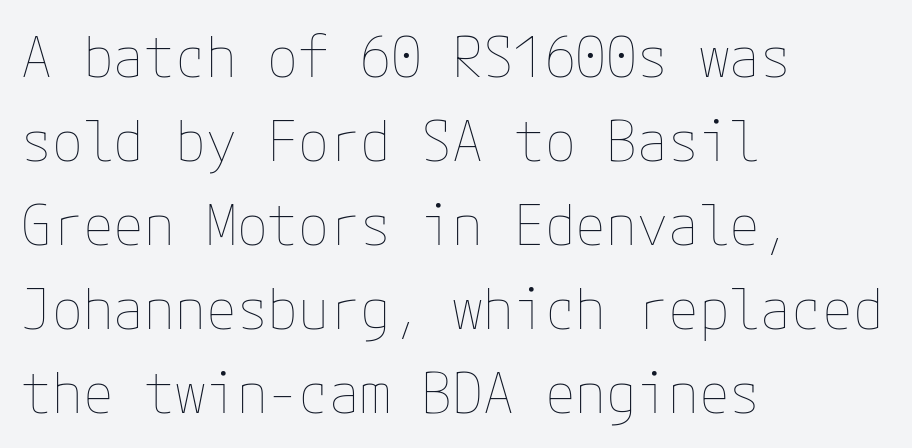
The image shows 56 px thin type, upright; set left-aligned, normal line spacing (1.5x), normal letter spacing, not underlined; low stroke contrast and a medium x-height.
